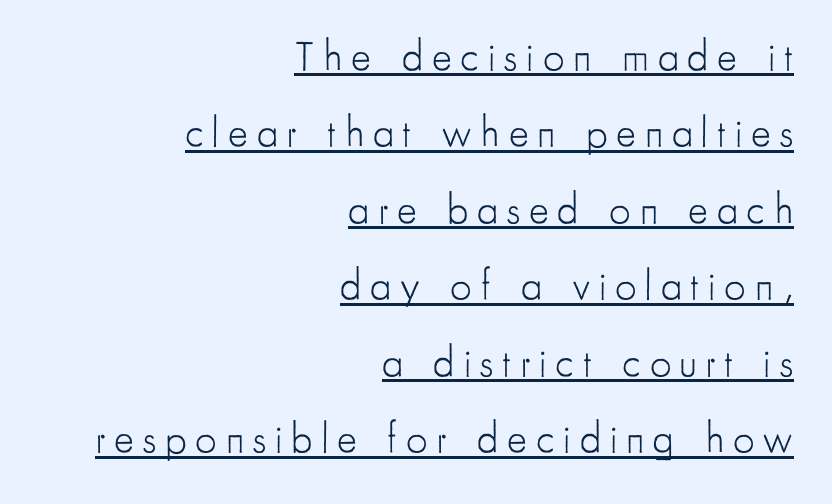
{"serif": "no", "italic": "no", "bold": "no", "weight": "light", "width": "condensed", "stroke_contrast": "low", "x_height": "small", "monospaced": "no", "underline": "yes", "align": "right", "line_spacing_ratio": 1.82, "letter_spacing": "wide", "letter_spacing_em": 0.21, "glyph_px": 42}
